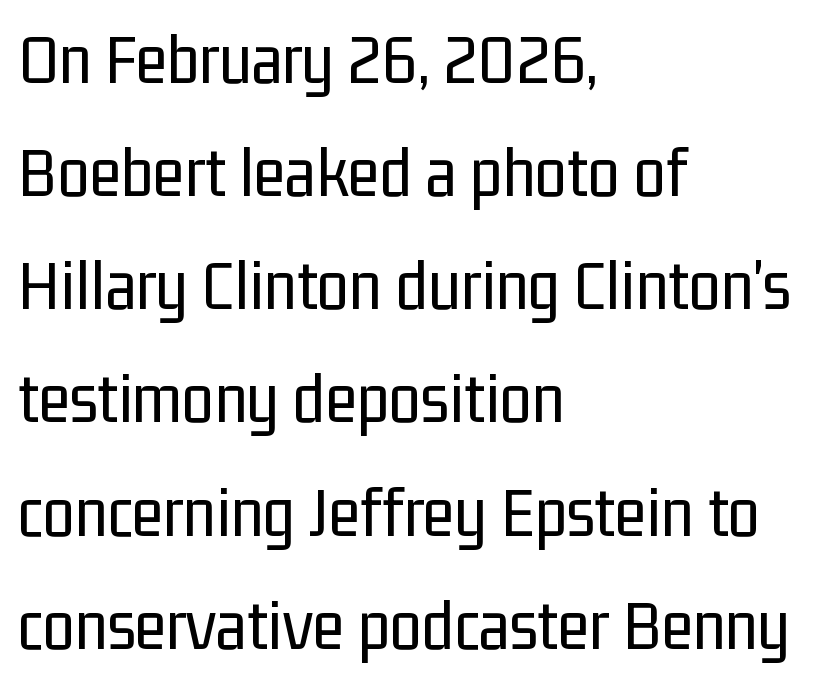
The image shows 73 px regular-weight, condensed sans-serif type, upright; set left-aligned, normal line spacing (1.55x), normal letter spacing, not underlined; low stroke contrast and a medium x-height.
